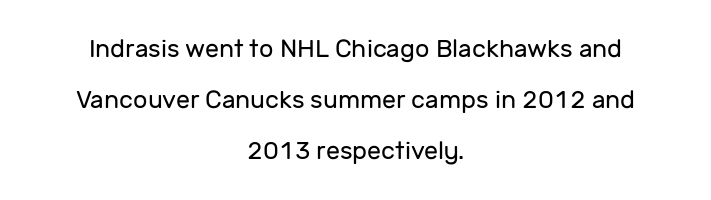
When letters stand straight like this, we call the style roman or upright. These lines keep a tight, regular rhythm from letter to letter. Successive baselines arrive slowly, with a big drop between each. Heaviness? Minimal to ordinary, like unemphasized prose. The glyphs are unaccompanied by any horizontal stroke below them. Reading down the block, each line starts at a different indent, mirrored at its end.
